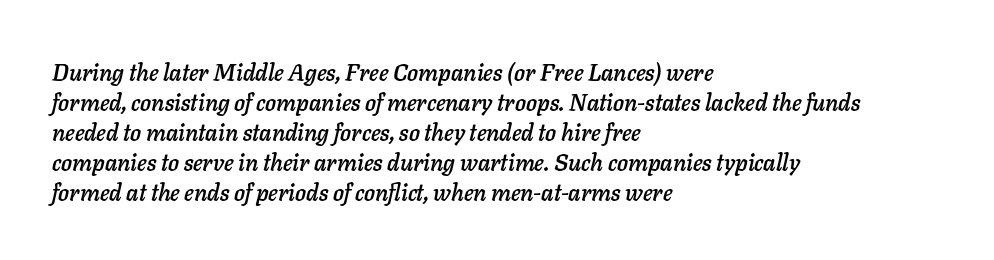
The image shows 23 px text type, italic (leaning right); set left-aligned, normal line spacing (1.3x), normal letter spacing, not underlined.
